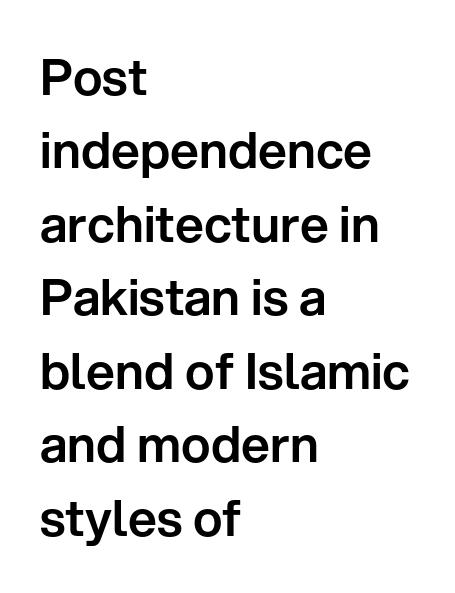
Q: Is the text italic (slanted)? A: No, it is upright.
Q: Is the typeface a serif or a sans-serif typeface? A: Sans-serif.
Q: Is the text underlined? A: No.
Q: How is the paragraph aligned? A: Left-aligned.
Q: Is the spacing between letters normal or unusually wide? A: Normal.
Q: Is the spacing between lines tight, normal or loose? A: Normal.
Q: Width (condensed, normal, or wide)? A: Normal.
Q: Stroke contrast? A: Low.
Q: x-height? A: Medium.
Q: Monospaced? A: No.
